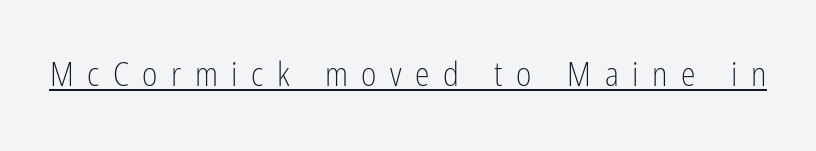
{"serif": "no", "italic": "no", "bold": "no", "weight": "light", "width": "condensed", "stroke_contrast": "low", "x_height": "medium", "monospaced": "no", "underline": "yes", "letter_spacing": "wide", "letter_spacing_em": 0.41, "glyph_px": 33}
